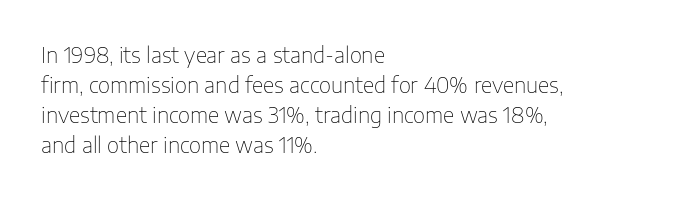
{"italic": "no", "bold": "no", "underline": "no", "align": "left", "line_spacing": "normal", "line_spacing_ratio": 1.43, "letter_spacing": "normal", "letter_spacing_em": 0.0, "glyph_px": 21}
